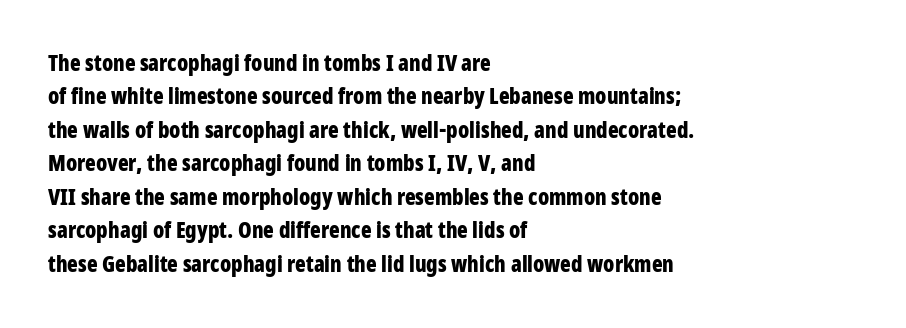
The strip under each line holds only bare page. Between one letter and the next there's only the usual sliver of space. Is there any slant? The stems are plumb. Plenty of ink on the page — the face is bold. Leading matches the norm, producing a regular column.
